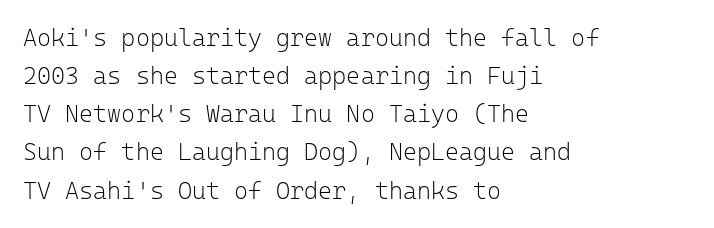
Q: Is the text bold? A: No.
Q: Is the text italic (slanted)? A: No, it is upright.
Q: Is the text underlined? A: No.
Q: How is the paragraph aligned? A: Left-aligned.
Q: Is the spacing between letters normal or unusually wide? A: Normal.
Q: Is the spacing between lines tight, normal or loose? A: Normal.
